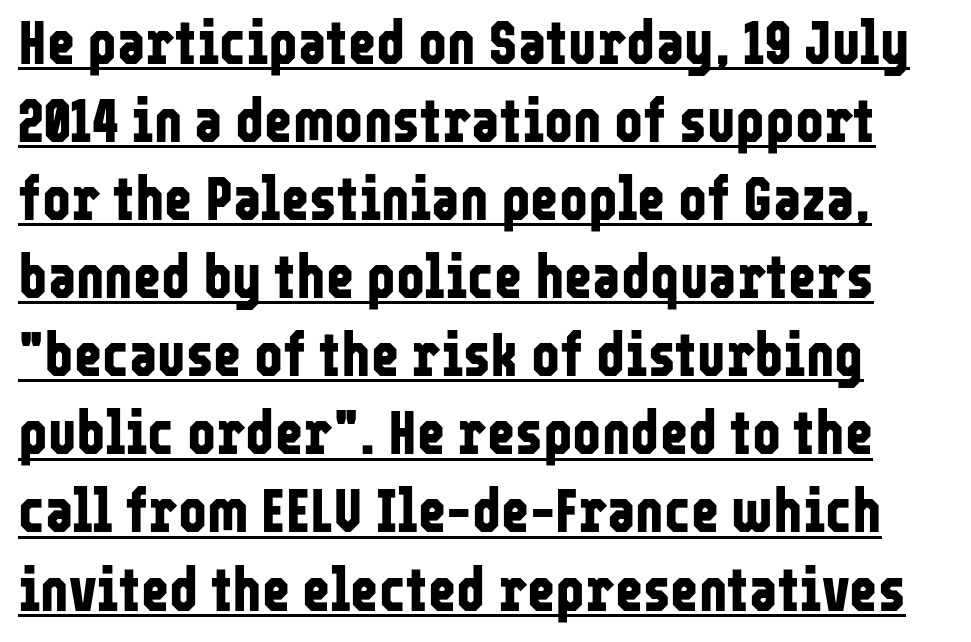
Q: Is the text bold? A: Yes.
Q: Is the text italic (slanted)? A: No, it is upright.
Q: Is the typeface a serif or a sans-serif typeface? A: Sans-serif.
Q: Is the text underlined? A: Yes.
Q: Is the spacing between letters normal or unusually wide? A: Normal.
Q: Is the spacing between lines tight, normal or loose? A: Normal.
Q: Width (condensed, normal, or wide)? A: Condensed.
Q: Stroke contrast? A: Low.
Q: x-height? A: Medium.
Q: Monospaced? A: No.
